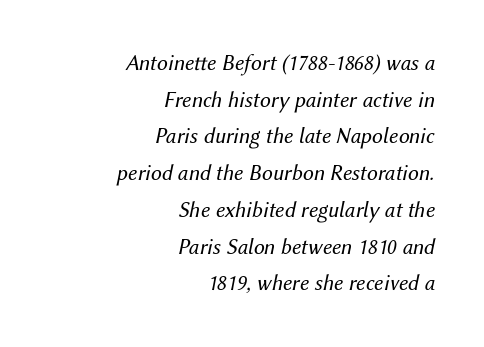
The axis of the letterforms is tilted away from vertical. Nobody drew a line under any word here. Caption: standard tracking, unaltered. Is the stroke heavy? The answer is a plain regular-or-lighter. Each new line begins a customary step beneath the previous one.
